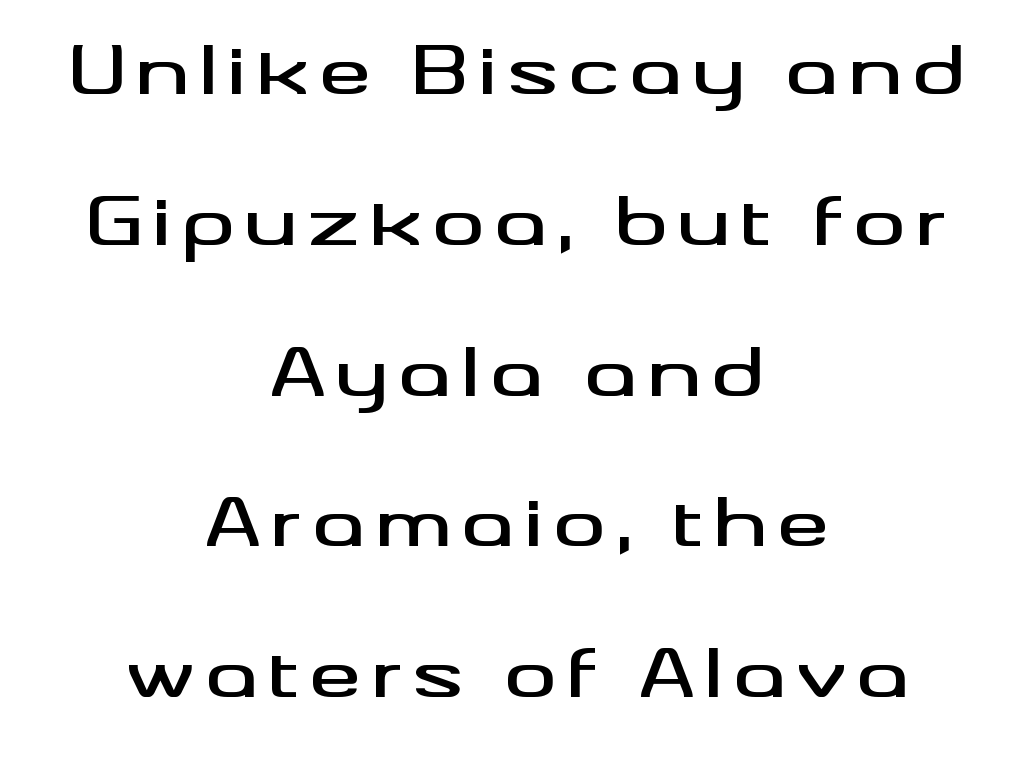
Tall strokes in this sample are plumb rather than angled. This rendering employs a face without finishing strokes, i.e., a sans-serif. The passage shown is typed in a proportional face where columns would drift. This rendering uses center alignment, leaving both contours irregular but symmetric.
